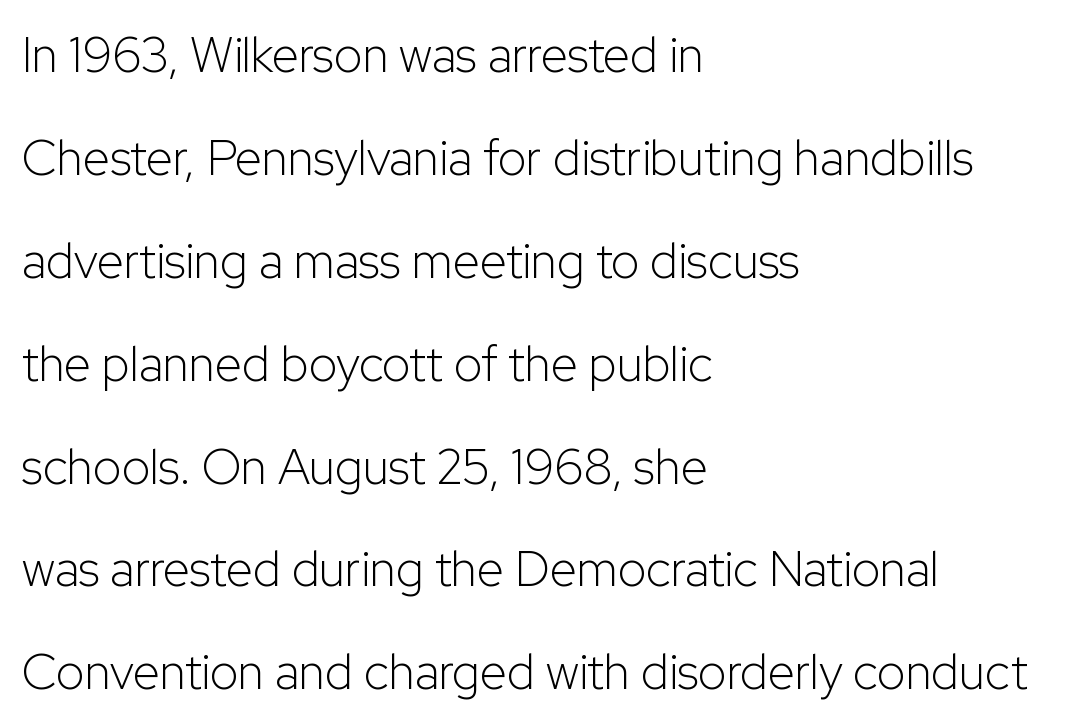
Regarding serifs, this sample does without them. Successive baselines arrive slowly, with a big drop between each. If you drew a ruler down the left edge, every line would touch it. The letters stand upright; this is a roman face. No word sits above an underline.
